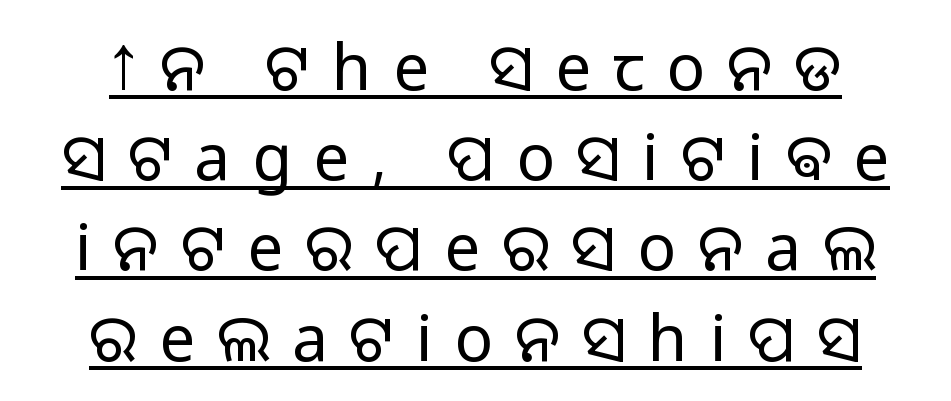
Spacing between characters has been opened up far beyond the box default. You could not count columns in this text — the font is proportionally spaced. A quiet, ordinary-to-light weight characterises the typeface. The passage is arranged like a title page — every line centered.
